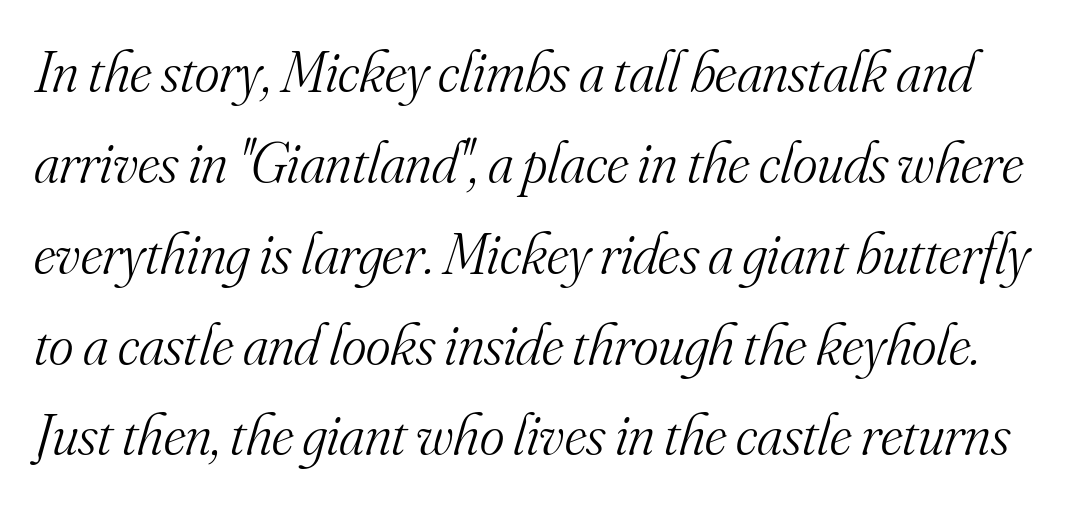
The image shows 59 px light serif type, italic (leaning right); set normal line spacing (1.54x), normal letter spacing, not underlined; medium stroke contrast and a small x-height.
